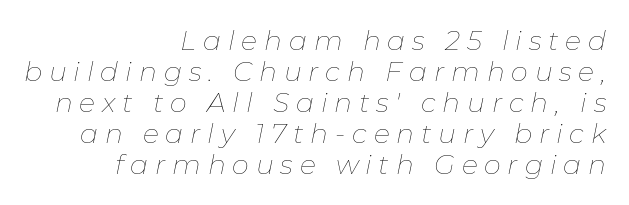
{"italic": "yes", "lean": "right", "slant_degrees": 11, "bold": "no", "underline": "no", "align": "right", "line_spacing": "tight", "line_spacing_ratio": 1.15, "letter_spacing": "wide", "letter_spacing_em": 0.25, "glyph_px": 27}
